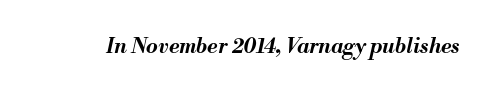
The image shows 21 px bold type, italic (leaning right); set normal letter spacing, not underlined.
